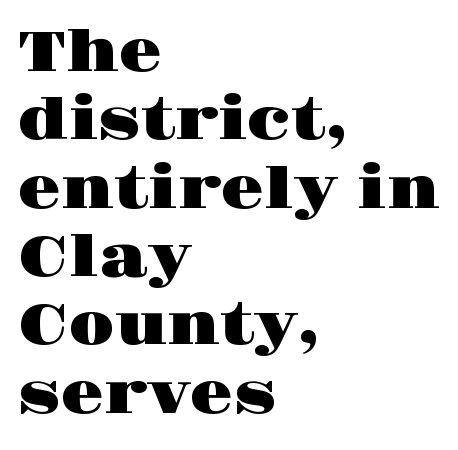
The image shows 56 px wide serif type, upright; set left-aligned, line spacing 1.22x, normal letter spacing, not underlined; high stroke contrast and a large x-height.
